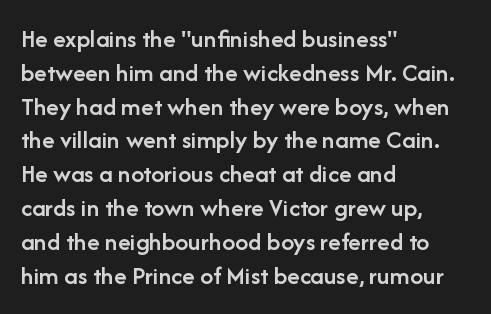
{"italic": "no", "bold": "semi", "underline": "no", "align": "left", "line_spacing": "normal", "line_spacing_ratio": 1.3, "letter_spacing": "normal", "letter_spacing_em": 0.0, "glyph_px": 26}
